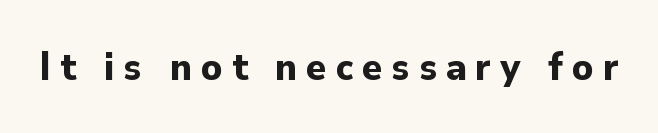
{"serif": "no", "italic": "no", "bold": "yes", "weight": "bold", "width": "normal", "stroke_contrast": "low", "x_height": "small", "monospaced": "no", "underline": "no", "letter_spacing": "wide", "letter_spacing_em": 0.22, "glyph_px": 41}
